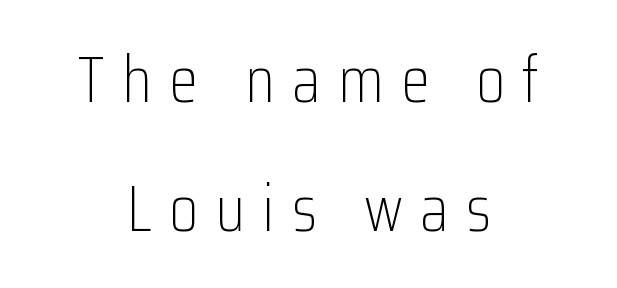
Each row of text sits above clean, open space. The designer went with a sans here, leaving each stem footless. A centered setting, common on invitations and titles, is used for this passage. The horizontal fit of the characters is loose and conspicuously gappy. Line spacing here is loose.
